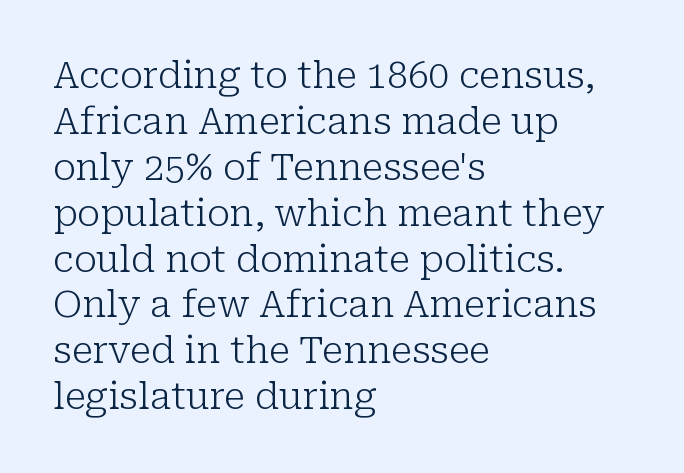
{"serif": "yes", "italic": "no", "bold": "no", "weight": "light", "width": "normal", "stroke_contrast": "low", "x_height": "medium", "monospaced": "no", "underline": "no", "align": "left", "line_spacing_ratio": 1.24, "letter_spacing": "normal", "letter_spacing_em": 0.0, "glyph_px": 37}
